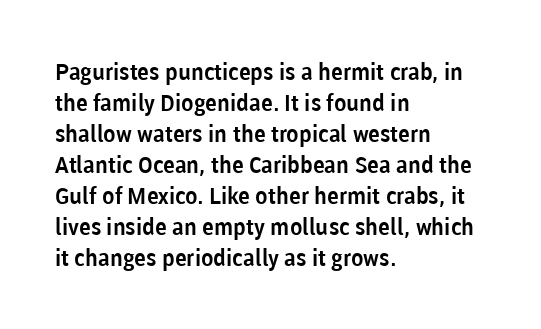
The designer left line spacing at the default. Glance below the letters and you will spot only blank space. The letters sit at their default tracking, neither squeezed nor spread. If you drew a line through each stem, it would be perfectly vertical. The compositor pushed each line to the left boundary.
